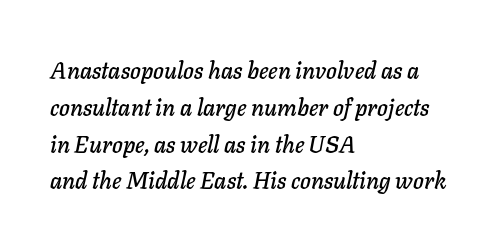
The image shows 23 px text type, italic (leaning right); set left-aligned, normal line spacing (1.6x), normal letter spacing, not underlined.
